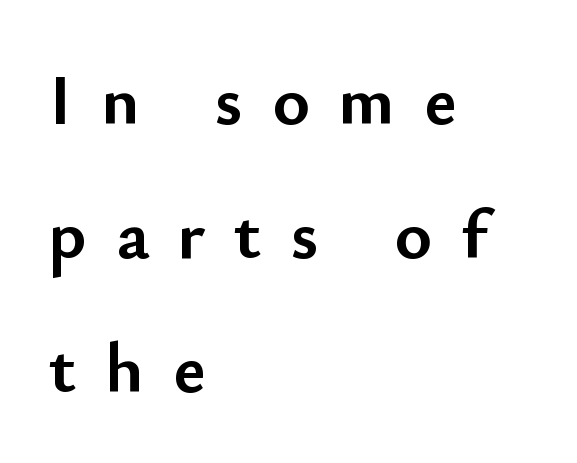
{"serif": "no", "italic": "no", "bold": "yes", "weight": "semibold", "width": "normal", "stroke_contrast": "low", "x_height": "small", "monospaced": "no", "underline": "no", "align": "left", "line_spacing_ratio": 1.89, "letter_spacing": "wide", "letter_spacing_em": 0.41, "glyph_px": 71}
